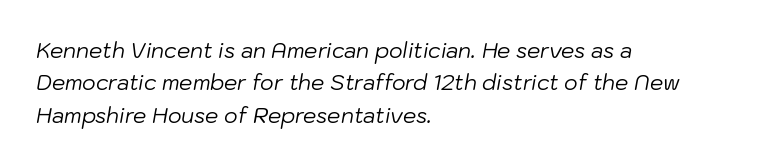
Q: Is the text bold? A: No.
Q: Is the text italic (slanted)? A: Yes, it leans right by about 10 degrees.
Q: Is the text underlined? A: No.
Q: How is the paragraph aligned? A: Left-aligned.
Q: Is the spacing between letters normal or unusually wide? A: Normal.
Q: Is the spacing between lines tight, normal or loose? A: Normal.
